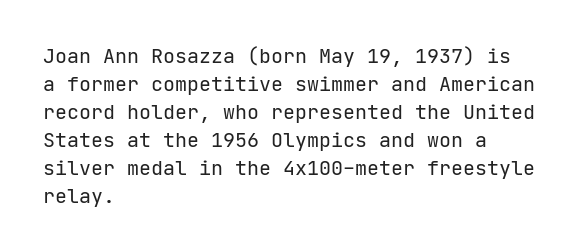
Q: Is the text bold? A: No.
Q: Is the text italic (slanted)? A: No, it is upright.
Q: Is the text underlined? A: No.
Q: How is the paragraph aligned? A: Left-aligned.
Q: Is the spacing between letters normal or unusually wide? A: Normal.
Q: Is the spacing between lines tight, normal or loose? A: Normal.
